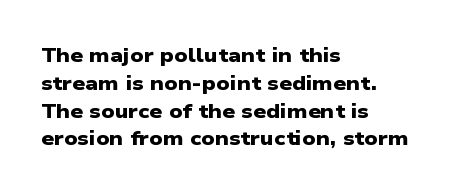
{"bold": "yes", "underline": "no", "align": "left", "line_spacing": "normal", "line_spacing_ratio": 1.39, "letter_spacing": "normal", "letter_spacing_em": 0.0, "glyph_px": 20}
